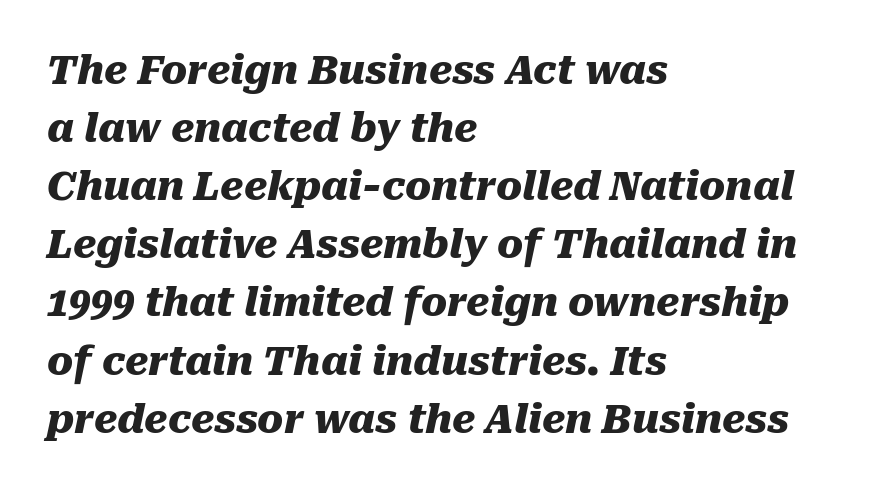
{"italic": "yes", "lean": "right", "slant_degrees": 10, "bold": "yes", "weight": "heavy", "width": "normal", "stroke_contrast": "medium", "x_height": "medium", "monospaced": "no", "underline": "no", "align": "left", "line_spacing": "normal", "line_spacing_ratio": 1.49, "letter_spacing": "normal", "letter_spacing_em": 0.0, "glyph_px": 39}
